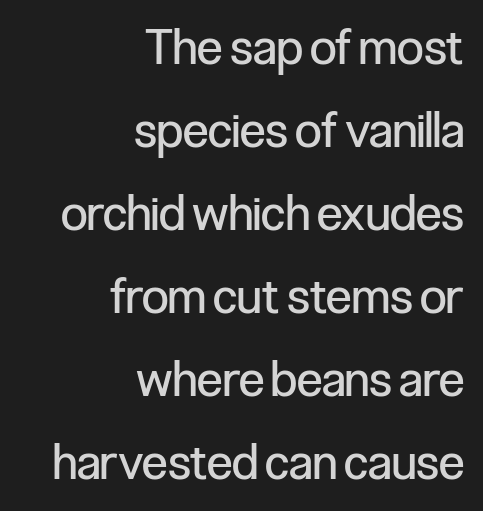
Q: Is the text bold? A: No.
Q: Is the text italic (slanted)? A: No, it is upright.
Q: Is the typeface a serif or a sans-serif typeface? A: Sans-serif.
Q: Is the text underlined? A: No.
Q: How is the paragraph aligned? A: Right-aligned.
Q: Is the spacing between letters normal or unusually wide? A: Normal.
Q: Width (condensed, normal, or wide)? A: Condensed.
Q: Stroke contrast? A: Low.
Q: x-height? A: Medium.
Q: Monospaced? A: No.
